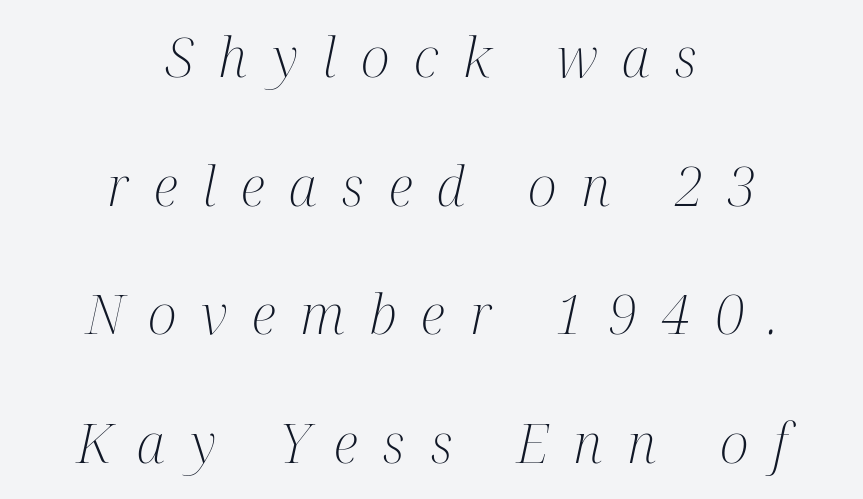
The image shows 55 px light, condensed serif type, italic (leaning right); set centered, loose line spacing (2.34x), unusually wide letter spacing (+0.45 em), not underlined; medium stroke contrast and a medium x-height.
